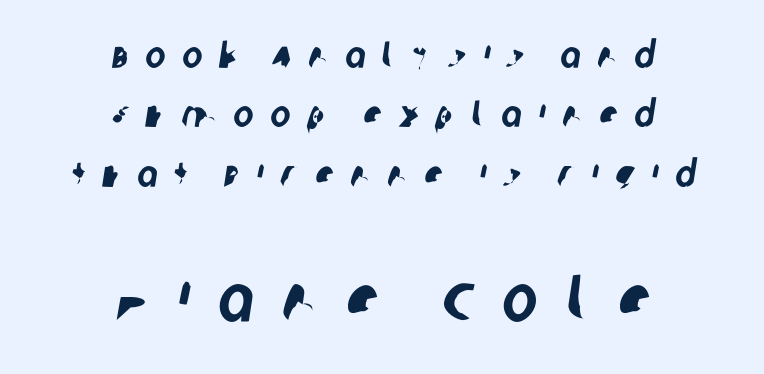
The image shows 66 px condensed sans-serif type; set centered, normal line spacing (1.56x), unusually wide letter spacing (+0.44 em), not underlined; the second (bottom) block is 1.74x larger; low stroke contrast and a large x-height.
